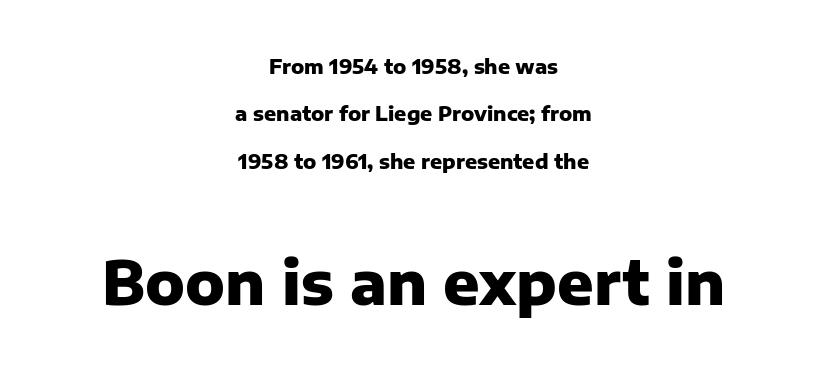
It's the straight-up-and-down kind of type. Proportional: the letters do not fall into vertical columns. The string is rendered with underlining switched off. The rendering uses a bold face; every stroke is thick and dark.
